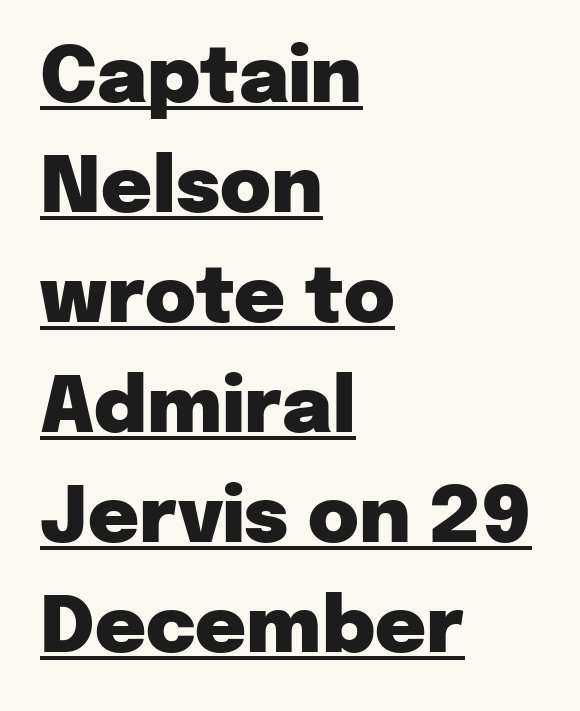
Horizontally, the lines are justified to the leading edge only. The passage shown is typed in a proportional face where columns would drift. Note: no serifs on the glyphs. Tracking value appears to be zero — textbook default spacing. Weight check: bold — yes, fully.
